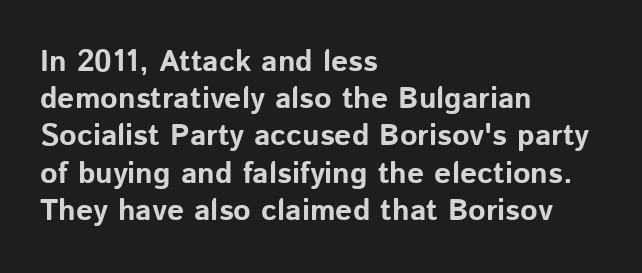
{"serif": "no", "italic": "no", "bold": "yes", "weight": "bold", "width": "normal", "stroke_contrast": "low", "x_height": "medium", "monospaced": "no", "underline": "no", "align": "left", "line_spacing_ratio": 1.24, "letter_spacing": "normal", "letter_spacing_em": 0.0, "glyph_px": 30}
